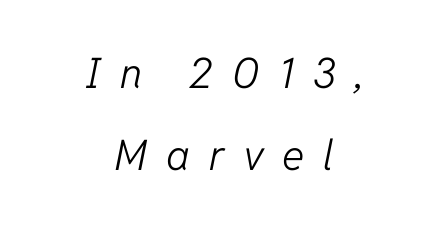
Q: Is the text bold? A: No.
Q: Is the text italic (slanted)? A: Yes, it leans right by about 11 degrees.
Q: Is the text underlined? A: No.
Q: How is the paragraph aligned? A: Centered.
Q: Is the spacing between letters normal or unusually wide? A: Unusually wide.
Q: Is the spacing between lines tight, normal or loose? A: Loose.
Q: Width (condensed, normal, or wide)? A: Normal.
Q: Stroke contrast? A: Low.
Q: x-height? A: Medium.
Q: Monospaced? A: No.
